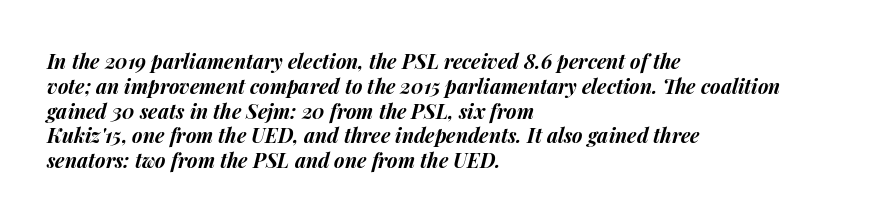
Q: Is the text bold? A: Yes.
Q: Is the text italic (slanted)? A: Yes, it leans right by about 14 degrees.
Q: Is the text underlined? A: No.
Q: How is the paragraph aligned? A: Left-aligned.
Q: Is the spacing between letters normal or unusually wide? A: Normal.
